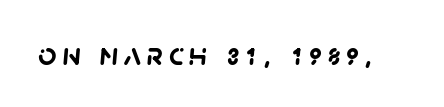
The image shows 32 px semibold sans-serif type; set not underlined; low stroke contrast and a large x-height.
